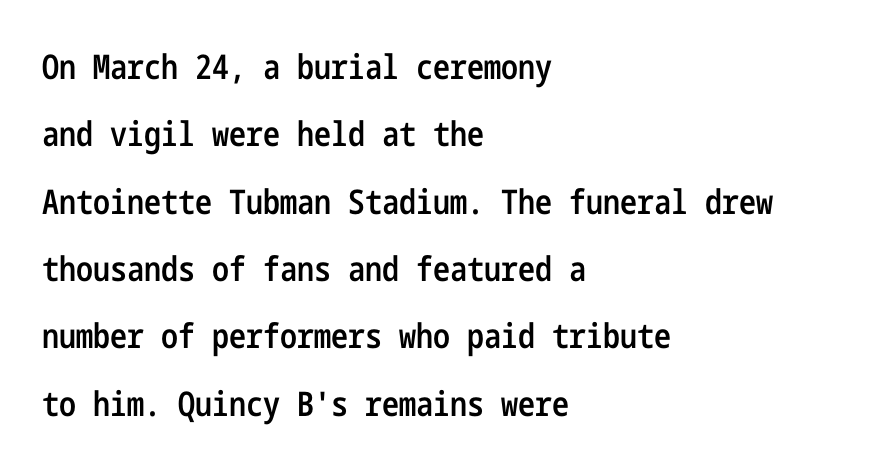
{"serif": "no", "italic": "no", "bold": "semi", "weight": "semibold", "width": "condensed", "stroke_contrast": "low", "x_height": "medium", "underline": "no", "align": "left", "line_spacing": "loose", "line_spacing_ratio": 1.98, "letter_spacing": "normal", "letter_spacing_em": 0.0, "glyph_px": 34}
